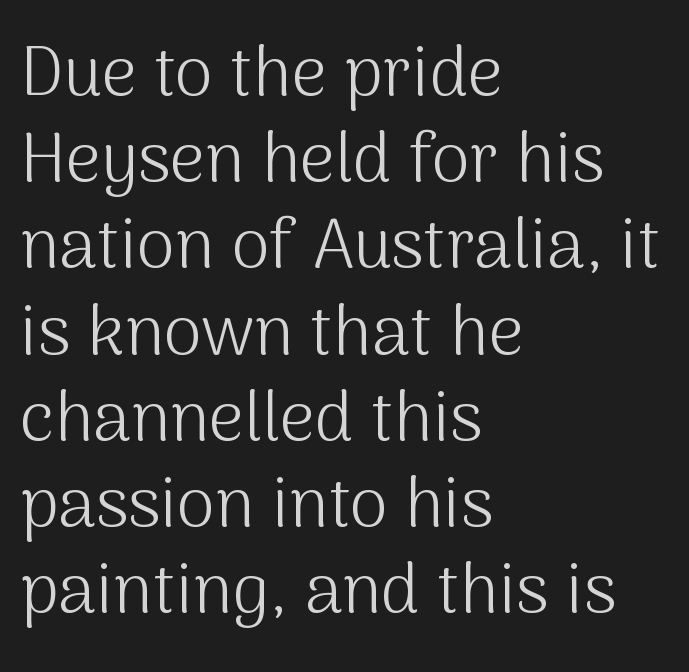
The image shows 69 px light sans-serif type, upright; set left-aligned, normal line spacing (1.25x), normal letter spacing, not underlined; medium stroke contrast and a medium x-height.
